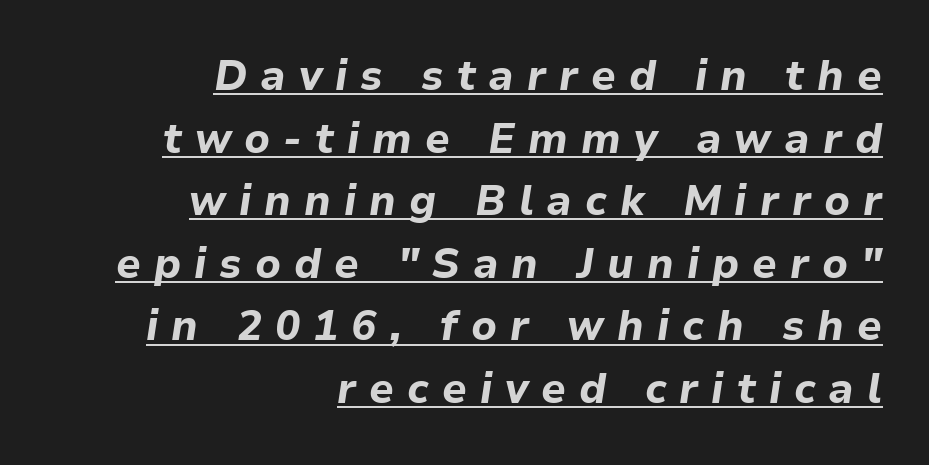
{"italic": "yes", "lean": "right", "slant_degrees": 9, "bold": "yes", "weight": "bold", "width": "normal", "stroke_contrast": "low", "x_height": "medium", "monospaced": "no", "underline": "yes", "align": "right", "line_spacing": "normal", "line_spacing_ratio": 1.49, "letter_spacing": "wide", "letter_spacing_em": 0.31, "glyph_px": 42}
